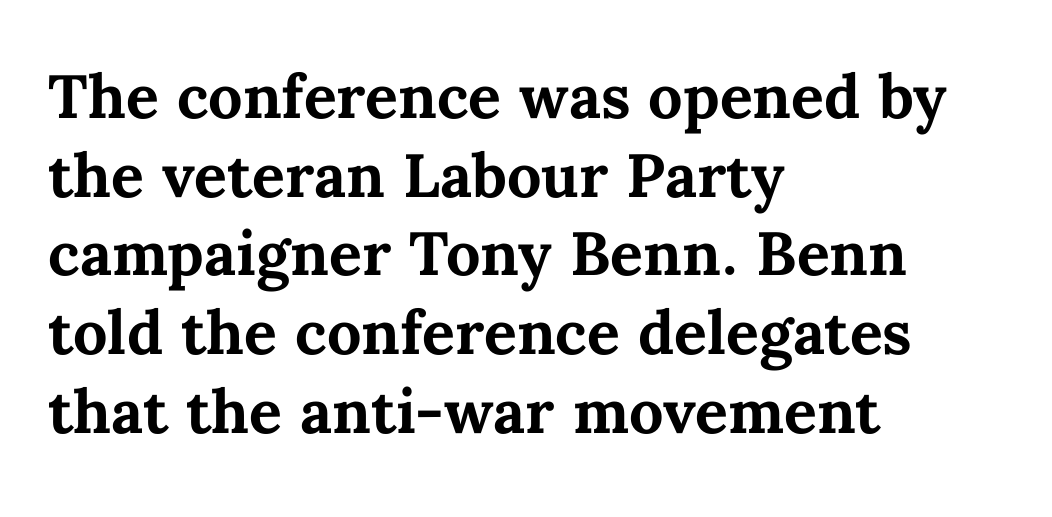
{"italic": "no", "bold": "yes", "weight": "bold", "width": "normal", "stroke_contrast": "medium", "x_height": "medium", "monospaced": "no", "underline": "no", "align": "left", "line_spacing": "normal", "line_spacing_ratio": 1.29, "letter_spacing": "normal", "letter_spacing_em": 0.0, "glyph_px": 61}
